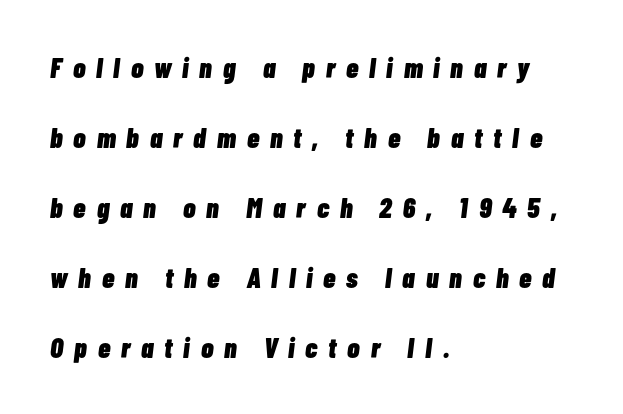
Leftover space on each line is placed entirely after the last word. The letterforms stand isolated, each surrounded by extra space. If you measured baseline to baseline, you'd find a long distance. Plenty of ink on the page — the face is bold. Quick note: italic. Looks like regular typesetting: each glyph gets only the width it needs.
